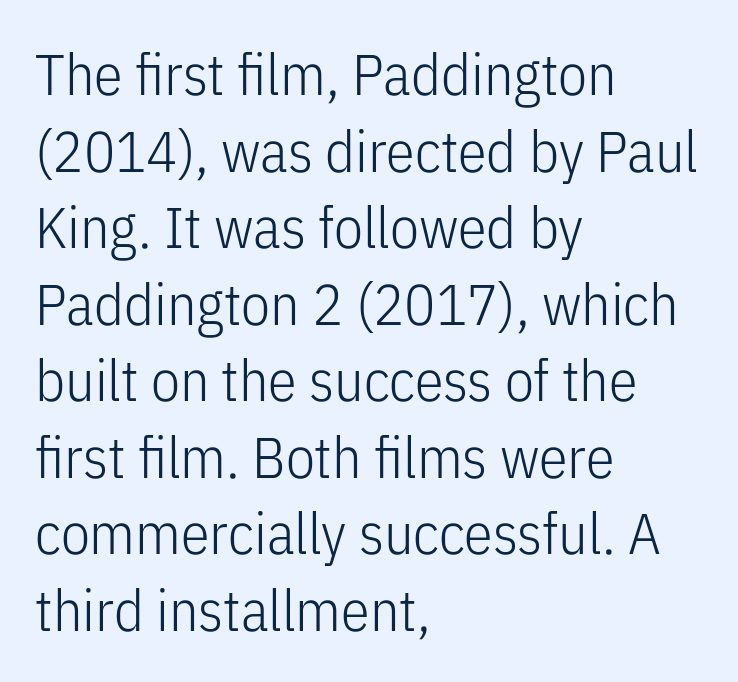
{"serif": "no", "italic": "no", "bold": "no", "weight": "light", "width": "condensed", "stroke_contrast": "low", "x_height": "medium", "monospaced": "no", "underline": "no", "align": "left", "line_spacing": "normal", "line_spacing_ratio": 1.32, "letter_spacing": "normal", "letter_spacing_em": 0.0, "glyph_px": 58}
